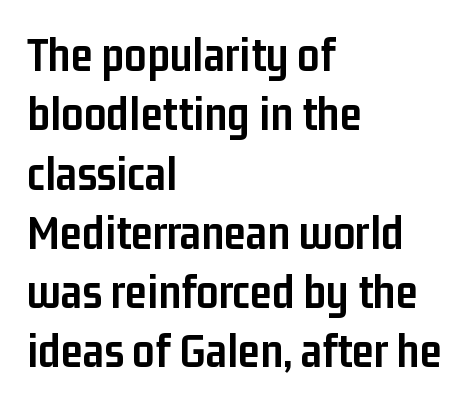
{"serif": "no", "italic": "no", "bold": "yes", "weight": "semibold", "width": "condensed", "stroke_contrast": "low", "x_height": "medium", "monospaced": "no", "underline": "no", "align": "left", "line_spacing_ratio": 1.21, "letter_spacing": "normal", "letter_spacing_em": 0.0, "glyph_px": 49}
